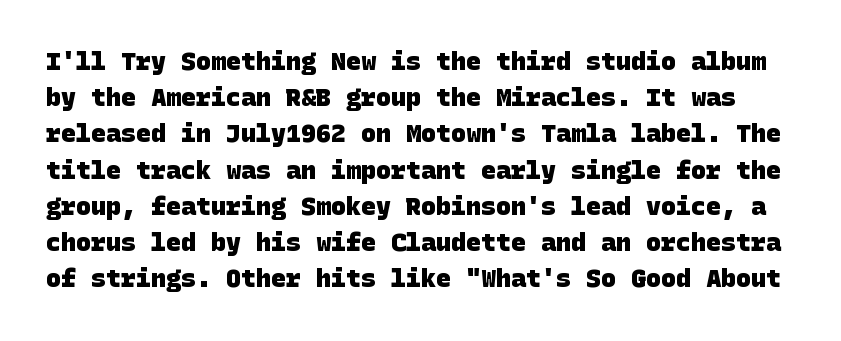
Q: Is the text bold? A: Yes.
Q: Is the text underlined? A: No.
Q: Is the spacing between letters normal or unusually wide? A: Normal.
Q: Is the spacing between lines tight, normal or loose? A: Normal.
